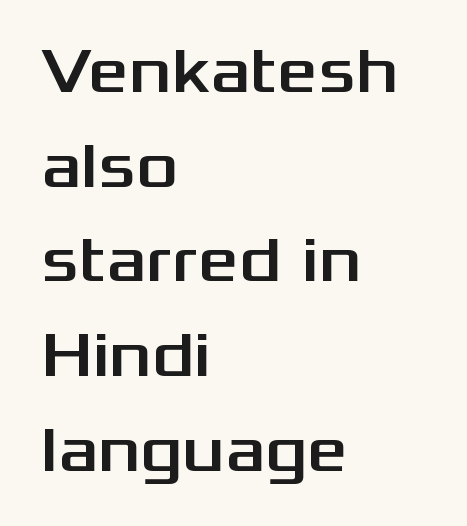
Reading down the column, the eye jumps a familiar distance to each next line. The zone under the glyphs is completely vacant. You can tell from the bare stems that sans-serif type was used. The text block is weighted toward the left margin, trailing off unevenly rightward. A typesetter would call this zero additional tracking. You can tell it's not italic because the verticals are truly vertical.
